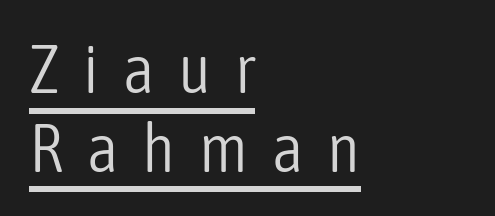
The image shows 68 px light, condensed sans-serif type, upright; set left-aligned, line spacing 1.16x, unusually wide letter spacing (+0.35 em), underlined; low stroke contrast and a medium x-height.
